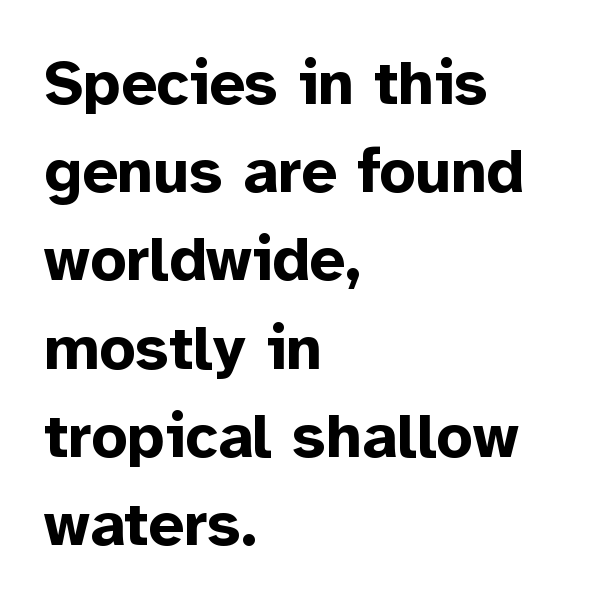
Q: Is the text bold? A: Yes.
Q: Is the text italic (slanted)? A: No, it is upright.
Q: Is the typeface a serif or a sans-serif typeface? A: Sans-serif.
Q: Is the text underlined? A: No.
Q: How is the paragraph aligned? A: Left-aligned.
Q: Is the spacing between letters normal or unusually wide? A: Normal.
Q: Is the spacing between lines tight, normal or loose? A: Normal.
Q: Width (condensed, normal, or wide)? A: Normal.
Q: Stroke contrast? A: Low.
Q: x-height? A: Medium.
Q: Monospaced? A: No.
